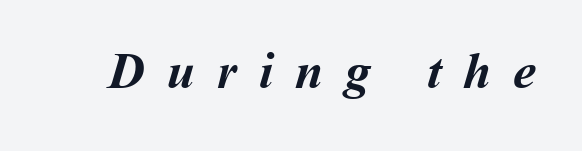
Q: Is the text bold? A: Yes.
Q: Is the text underlined? A: No.
Q: Is the spacing between letters normal or unusually wide? A: Unusually wide.
Q: Width (condensed, normal, or wide)? A: Normal.
Q: Stroke contrast? A: Medium.
Q: x-height? A: Medium.
Q: Monospaced? A: No.
